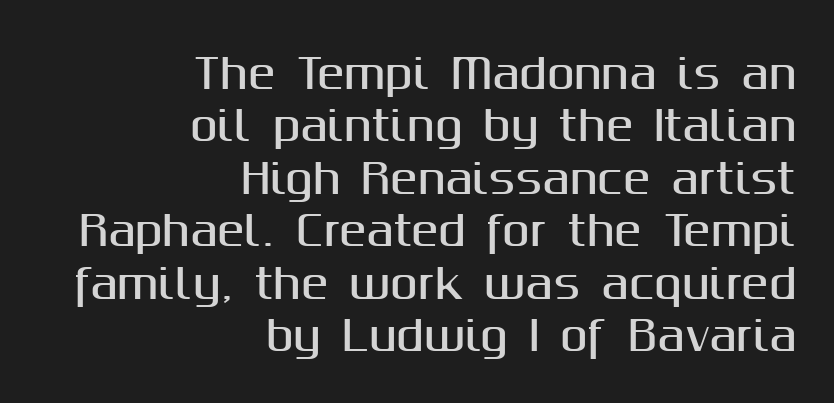
The image shows 41 px sans-serif type, upright; set right-aligned, normal line spacing (1.28x), normal letter spacing, not underlined; medium stroke contrast and a medium x-height.
